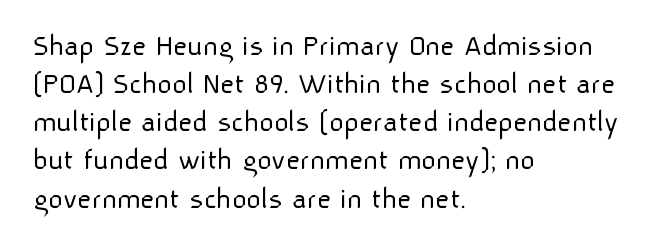
{"serif": "no", "italic": "no", "bold": "no", "weight": "light", "width": "normal", "stroke_contrast": "low", "x_height": "medium", "monospaced": "no", "underline": "no", "align": "left", "line_spacing_ratio": 1.23, "letter_spacing": "normal", "letter_spacing_em": 0.0, "glyph_px": 31}
